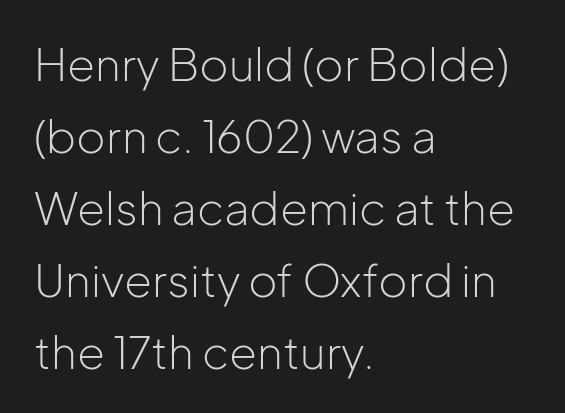
The image shows 45 px light sans-serif type, upright; set left-aligned, normal line spacing (1.6x), normal letter spacing, not underlined; low stroke contrast and a medium x-height.
